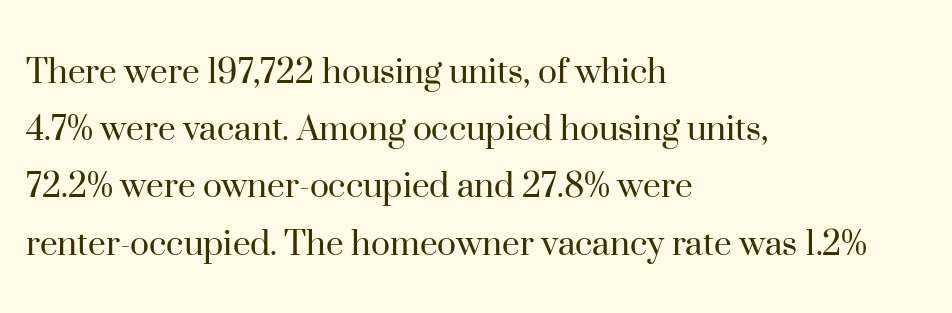
Looks like regular typesetting: each glyph gets only the width it needs. Compared with a typical body face, this is equally light or lighter still. The passage is arranged the way most books set body copy — flush left. The lettering holds an erect, upright posture throughout. What's the leading like? Ordinary, nothing unusual.
